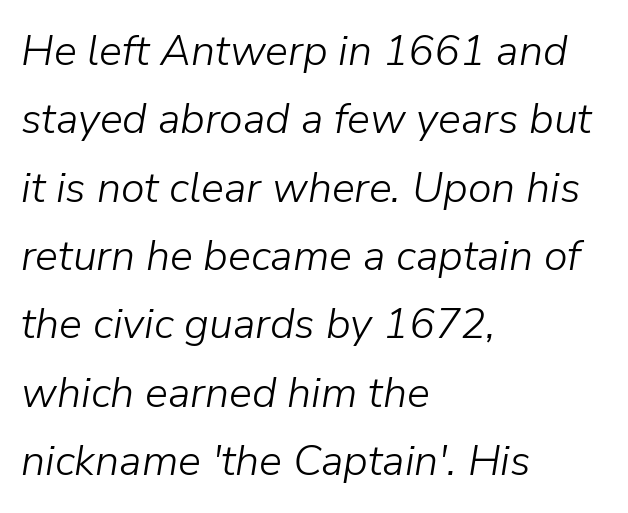
The image shows 43 px light type, italic (leaning right); set left-aligned, normal line spacing (1.59x), normal letter spacing, not underlined; low stroke contrast and a medium x-height.
